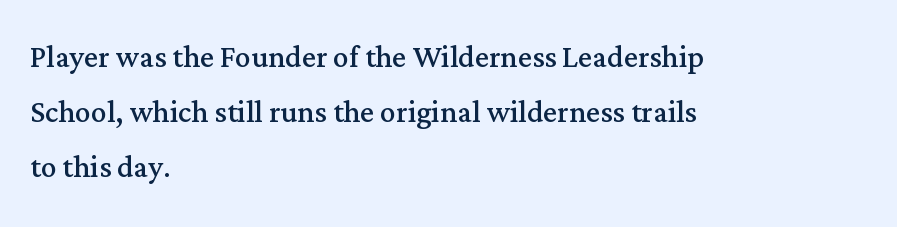
The image shows 39 px regular-weight serif type, upright; set left-aligned, normal line spacing (1.41x), normal letter spacing, not underlined; medium stroke contrast and a medium x-height.
